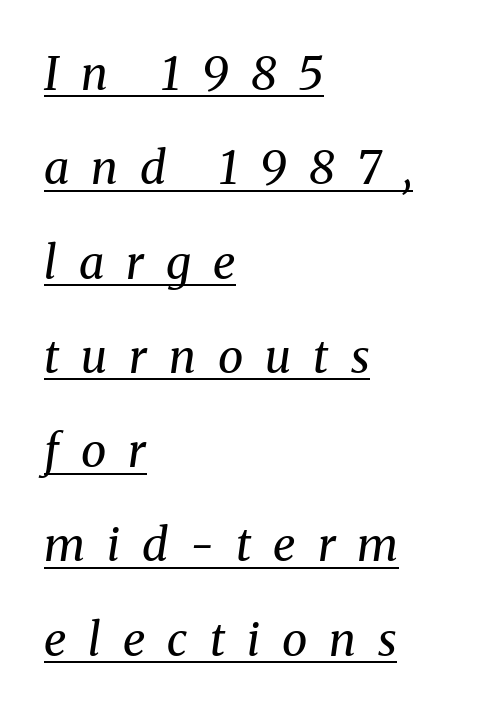
The glyphs look as if they've been sheared to an angle. Is there an underline? Yes — a line sits under the letters. The rendering anchors every line to the left-hand side. Letterform terminals end in serifs throughout the passage.
